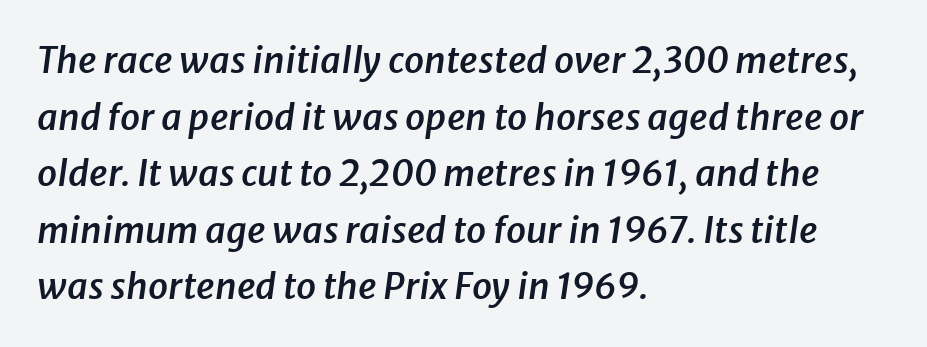
The image shows 36 px semibold type, italic (leaning right); set left-aligned, normal line spacing (1.57x), normal letter spacing, not underlined; low stroke contrast and a medium x-height.
